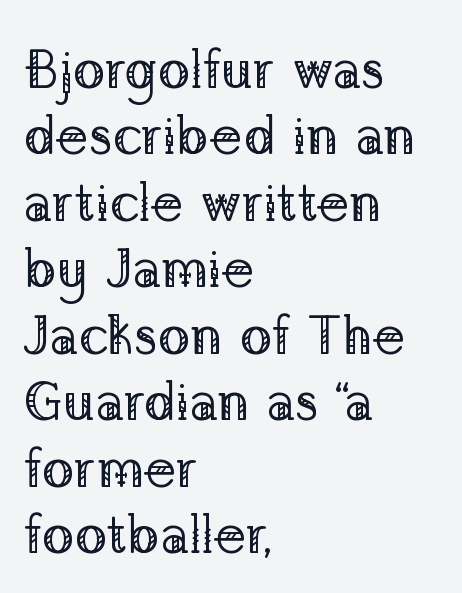
The image shows 54 px regular-weight serif type, upright; set left-aligned, line spacing 1.23x, normal letter spacing, not underlined; low stroke contrast and a medium x-height.
